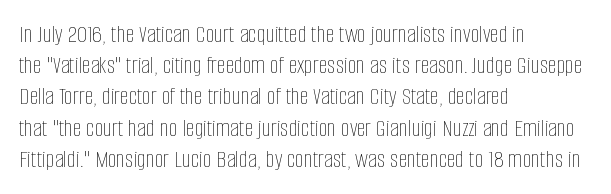
Q: Is the text bold? A: No.
Q: Is the text italic (slanted)? A: No, it is upright.
Q: Is the text underlined? A: No.
Q: How is the paragraph aligned? A: Left-aligned.
Q: Is the spacing between letters normal or unusually wide? A: Normal.
Q: Is the spacing between lines tight, normal or loose? A: Normal.
